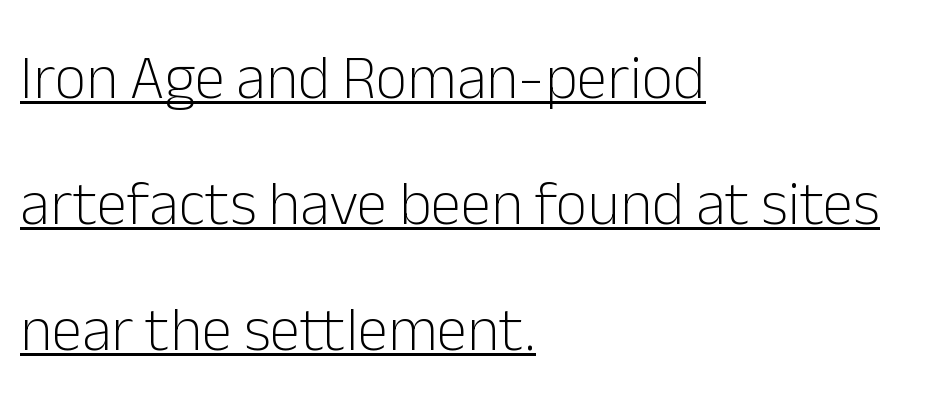
Q: Is the text bold? A: No.
Q: Is the text italic (slanted)? A: No, it is upright.
Q: Is the typeface a serif or a sans-serif typeface? A: Sans-serif.
Q: Is the text underlined? A: Yes.
Q: How is the paragraph aligned? A: Left-aligned.
Q: Is the spacing between letters normal or unusually wide? A: Normal.
Q: Is the spacing between lines tight, normal or loose? A: Loose.
Q: Width (condensed, normal, or wide)? A: Normal.
Q: Stroke contrast? A: Low.
Q: x-height? A: Medium.
Q: Monospaced? A: No.
